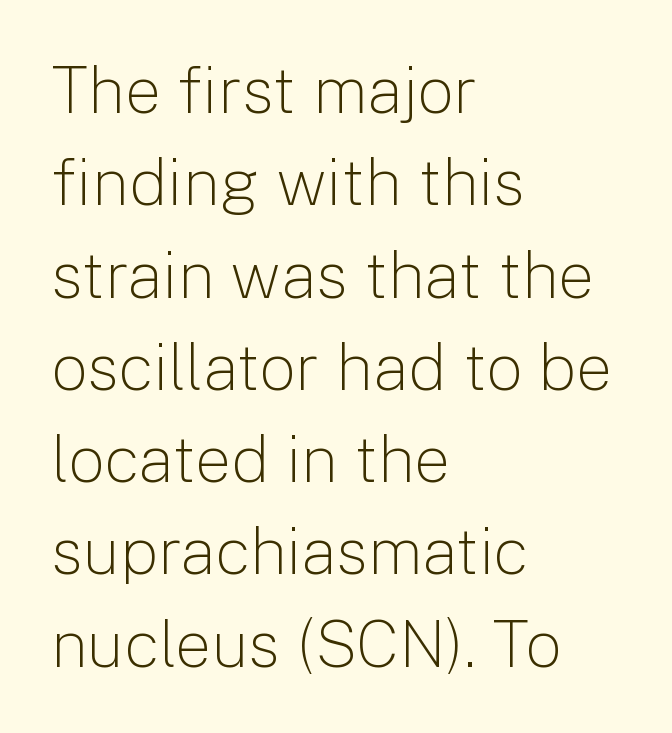
Q: Is the text bold? A: No.
Q: Is the text italic (slanted)? A: No, it is upright.
Q: Is the typeface a serif or a sans-serif typeface? A: Sans-serif.
Q: Is the text underlined? A: No.
Q: How is the paragraph aligned? A: Left-aligned.
Q: Is the spacing between letters normal or unusually wide? A: Normal.
Q: Is the spacing between lines tight, normal or loose? A: Normal.
Q: Width (condensed, normal, or wide)? A: Normal.
Q: Stroke contrast? A: Low.
Q: x-height? A: Medium.
Q: Monospaced? A: No.
